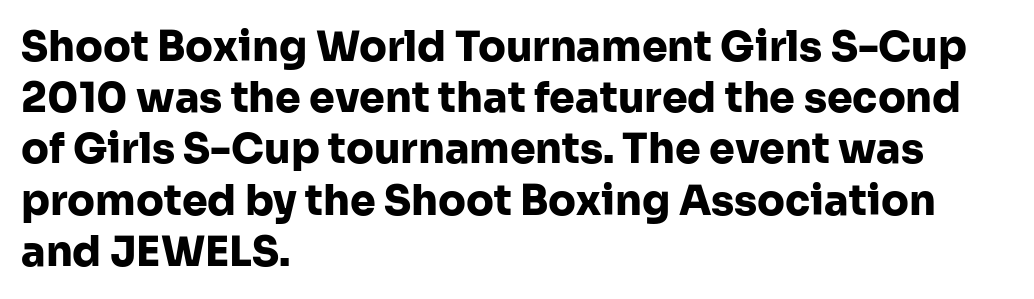
{"serif": "no", "italic": "no", "bold": "yes", "weight": "heavy", "width": "normal", "stroke_contrast": "low", "x_height": "medium", "monospaced": "no", "underline": "no", "align": "left", "line_spacing": "normal", "line_spacing_ratio": 1.25, "letter_spacing": "normal", "letter_spacing_em": 0.0, "glyph_px": 41}
